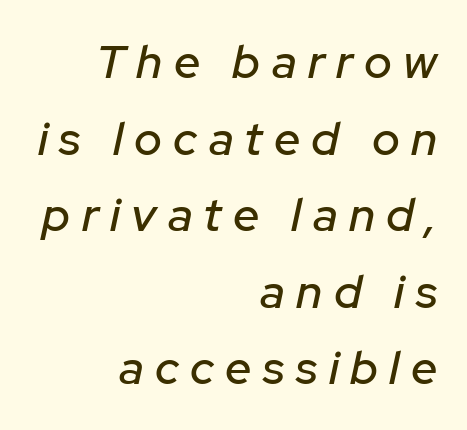
Where is the straight margin? On the right. Glyph-to-glyph distance is far greater than everyday printed text. The foot of each line stays bare and open. These lines were composed using italics.
